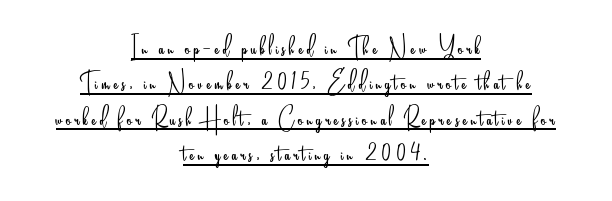
The image shows 31 px light, condensed sans-serif type; set centered, tight line spacing (1.14x), underlined; low stroke contrast and a small x-height.
